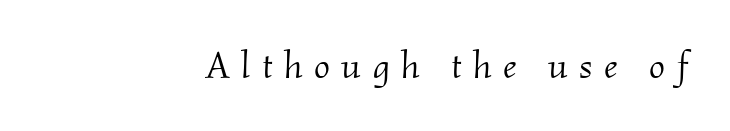
Q: Is the text bold? A: No.
Q: Is the text italic (slanted)? A: Yes, it leans right by about 2 degrees.
Q: Is the typeface a serif or a sans-serif typeface? A: Serif.
Q: Is the text underlined? A: No.
Q: How is the paragraph aligned? A: Right-aligned.
Q: Is the spacing between letters normal or unusually wide? A: Unusually wide.
Q: Width (condensed, normal, or wide)? A: Normal.
Q: Stroke contrast? A: Medium.
Q: x-height? A: Small.
Q: Monospaced? A: No.
